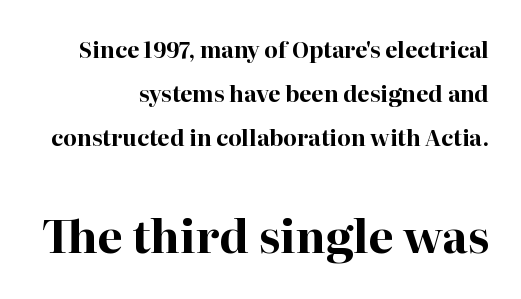
{"serif": "yes", "italic": "no", "bold": "yes", "weight": "bold", "width": "normal", "stroke_contrast": "high", "x_height": "medium", "monospaced": "no", "underline": "no", "align": "right", "line_spacing": "loose", "line_spacing_ratio": 2.0, "letter_spacing": "normal", "letter_spacing_em": 0.0, "larger_block": "second", "size_ratio": 2.05, "glyph_px": 45}
